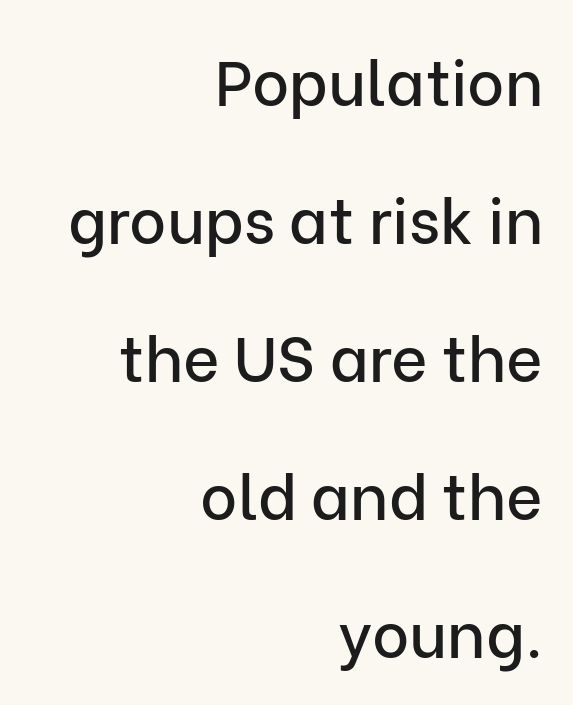
{"serif": "no", "italic": "no", "width": "normal", "stroke_contrast": "low", "x_height": "medium", "monospaced": "no", "underline": "no", "align": "right", "line_spacing": "loose", "line_spacing_ratio": 2.19, "letter_spacing": "normal", "letter_spacing_em": 0.0, "glyph_px": 63}
